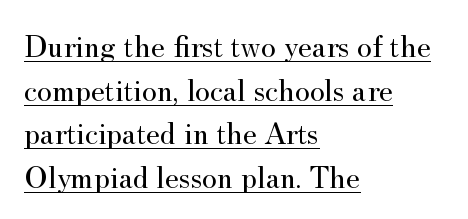
{"serif": "yes", "italic": "no", "bold": "no", "weight": "regular", "width": "normal", "stroke_contrast": "medium", "x_height": "small", "monospaced": "no", "underline": "yes", "align": "left", "line_spacing": "normal", "line_spacing_ratio": 1.36, "letter_spacing": "normal", "letter_spacing_em": 0.0, "glyph_px": 32}
